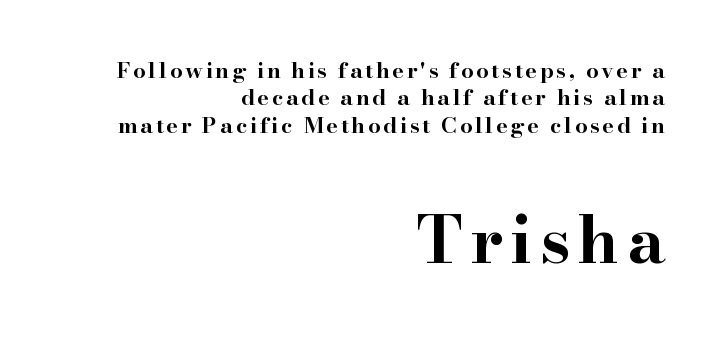
Q: Is the text bold? A: Yes.
Q: Is the text italic (slanted)? A: No, it is upright.
Q: Is the typeface a serif or a sans-serif typeface? A: Serif.
Q: Is the text underlined? A: No.
Q: How is the paragraph aligned? A: Right-aligned.
Q: Is the spacing between lines tight, normal or loose? A: Normal.
Q: Which block of text is set in a larger size, the first (top) or the second (bottom)? A: The second (bottom) one.
Q: Width (condensed, normal, or wide)? A: Wide.
Q: Stroke contrast? A: High.
Q: x-height? A: Small.
Q: Monospaced? A: No.
